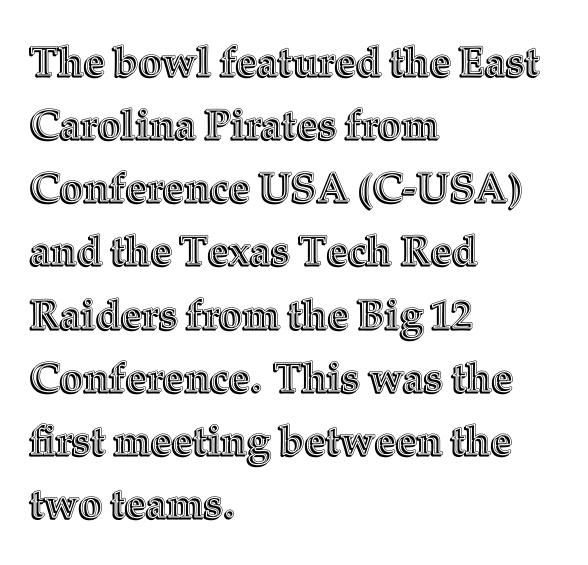
The image shows 41 px text type, upright; set left-aligned, normal line spacing (1.54x), normal letter spacing, not underlined; a medium x-height.
